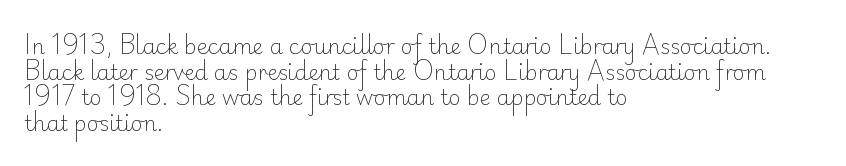
The image shows 21 px text type, upright; set left-aligned, line spacing 1.22x, normal letter spacing, not underlined.
